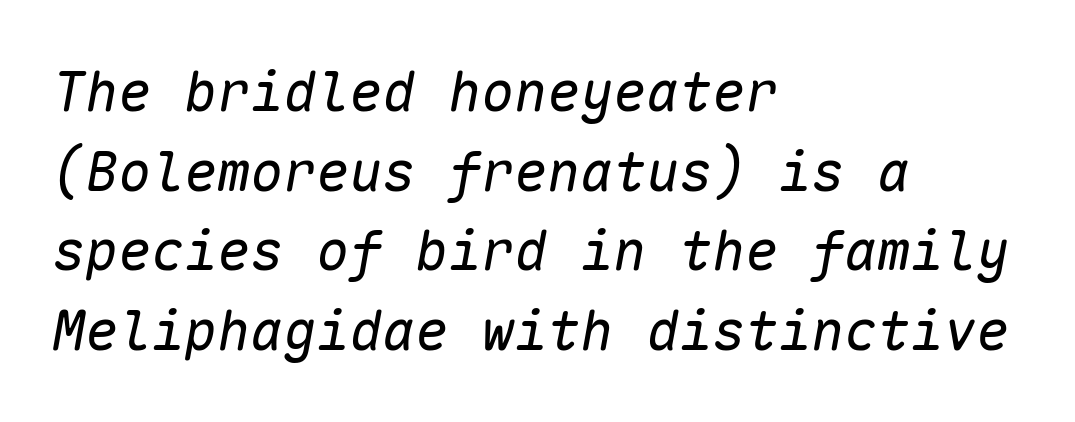
The image shows 55 px regular-weight type, italic (leaning right), monospaced; set left-aligned, normal line spacing (1.45x), normal letter spacing, not underlined; low stroke contrast and a medium x-height.
